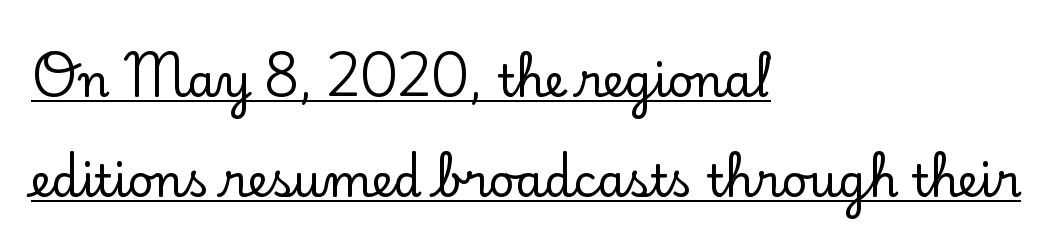
Q: Is the text italic (slanted)? A: No, it is upright.
Q: Is the typeface a serif or a sans-serif typeface? A: Serif.
Q: Is the text underlined? A: Yes.
Q: How is the paragraph aligned? A: Left-aligned.
Q: Is the spacing between letters normal or unusually wide? A: Normal.
Q: Is the spacing between lines tight, normal or loose? A: Loose.
Q: Width (condensed, normal, or wide)? A: Normal.
Q: Stroke contrast? A: Low.
Q: x-height? A: Small.
Q: Monospaced? A: No.
